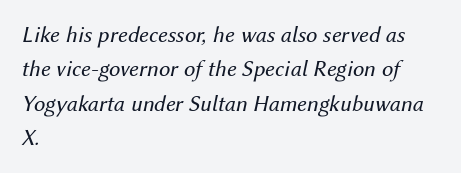
Only glyphs here, with clear space below each row. Compared with typical paragraphs, the rows here are spaced about the same. These lines stack with their left ends in a neat column. Look at the tracking — it's just the regular setting, nothing added. Rendered with sloped, italic letterforms. Nothing heavy about these letters — not bold at all.
